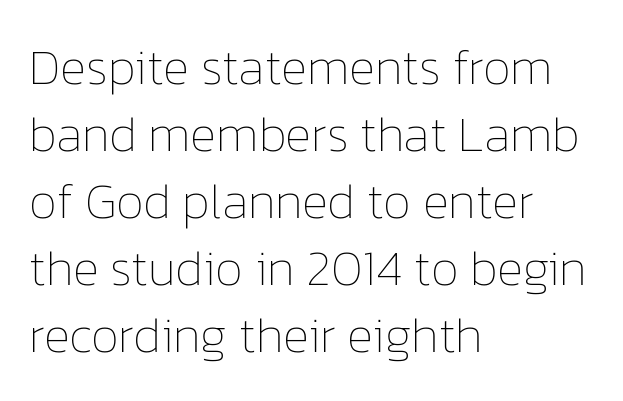
Q: Is the text bold? A: No.
Q: Is the text italic (slanted)? A: No, it is upright.
Q: Is the text underlined? A: No.
Q: How is the paragraph aligned? A: Left-aligned.
Q: Is the spacing between letters normal or unusually wide? A: Normal.
Q: Is the spacing between lines tight, normal or loose? A: Normal.
Q: Width (condensed, normal, or wide)? A: Normal.
Q: Stroke contrast? A: Low.
Q: x-height? A: Medium.
Q: Monospaced? A: No.
